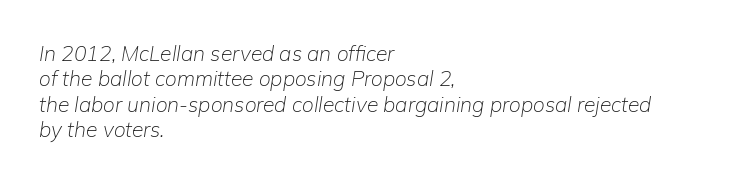
{"italic": "yes", "lean": "right", "slant_degrees": 9, "bold": "no", "underline": "no", "align": "left", "line_spacing_ratio": 1.21, "letter_spacing": "normal", "letter_spacing_em": 0.0, "glyph_px": 21}
